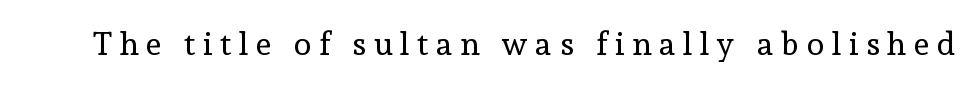
{"serif": "yes", "italic": "no", "bold": "no", "weight": "regular", "width": "normal", "x_height": "medium", "monospaced": "no", "underline": "no", "letter_spacing": "wide", "letter_spacing_em": 0.24, "glyph_px": 32}
